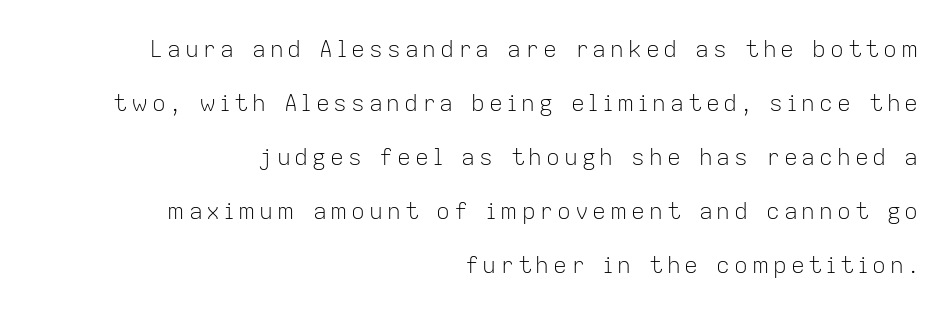
The image shows 23 px text type, upright; set right-aligned, loose line spacing (2.35x), not underlined.
